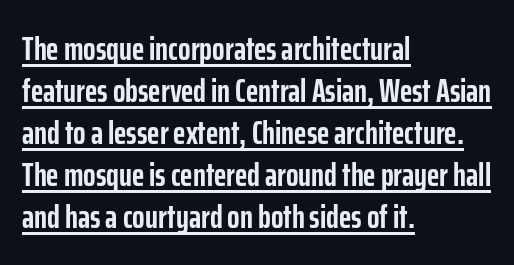
Q: Is the text bold? A: Yes.
Q: Is the text italic (slanted)? A: No, it is upright.
Q: Is the typeface a serif or a sans-serif typeface? A: Sans-serif.
Q: Is the text underlined? A: Yes.
Q: How is the paragraph aligned? A: Left-aligned.
Q: Is the spacing between letters normal or unusually wide? A: Normal.
Q: Is the spacing between lines tight, normal or loose? A: Normal.
Q: Width (condensed, normal, or wide)? A: Condensed.
Q: Stroke contrast? A: Low.
Q: x-height? A: Medium.
Q: Monospaced? A: No.
